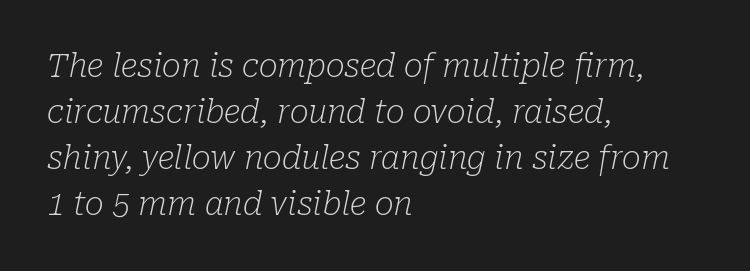
The image shows 32 px light serif type, italic (leaning right); set left-aligned, normal line spacing (1.44x), normal letter spacing, not underlined; low stroke contrast and a medium x-height.
